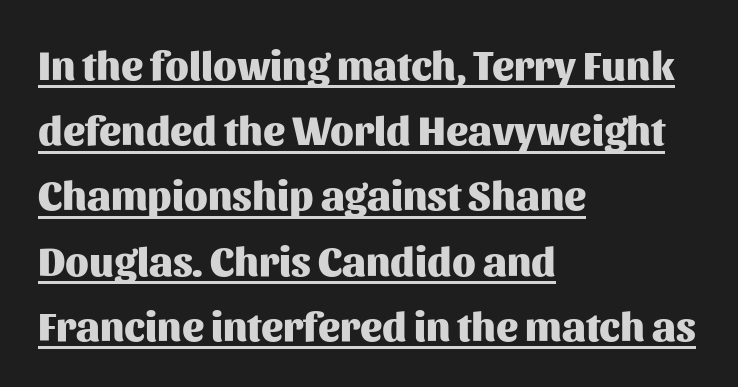
Q: Is the text bold? A: Yes.
Q: Is the text italic (slanted)? A: No, it is upright.
Q: Is the typeface a serif or a sans-serif typeface? A: Sans-serif.
Q: Is the text underlined? A: Yes.
Q: How is the paragraph aligned? A: Left-aligned.
Q: Is the spacing between letters normal or unusually wide? A: Normal.
Q: Is the spacing between lines tight, normal or loose? A: Normal.
Q: Width (condensed, normal, or wide)? A: Normal.
Q: Stroke contrast? A: Medium.
Q: x-height? A: Medium.
Q: Monospaced? A: No.
